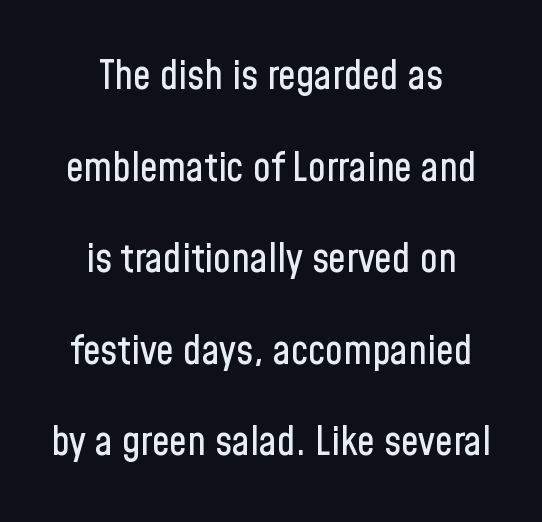
Q: Is the text italic (slanted)? A: No, it is upright.
Q: Is the typeface a serif or a sans-serif typeface? A: Sans-serif.
Q: Is the text underlined? A: No.
Q: How is the paragraph aligned? A: Centered.
Q: Is the spacing between letters normal or unusually wide? A: Normal.
Q: Is the spacing between lines tight, normal or loose? A: Loose.
Q: Width (condensed, normal, or wide)? A: Condensed.
Q: Stroke contrast? A: Low.
Q: x-height? A: Medium.
Q: Monospaced? A: No.
